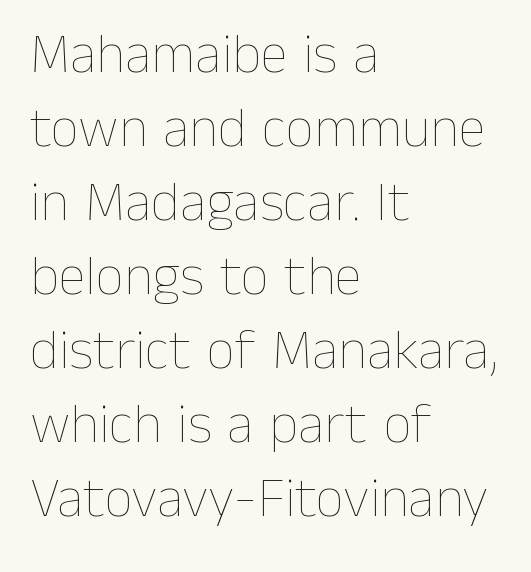
The letterforms sit shoulder to shoulder at normal distance. Quick note: interline space is typical. This is roman type, the default non-slanted kind. The typesetting does not lean heavy: it is not bold. Spacing verdict: proportional, widths tailored to each character.
